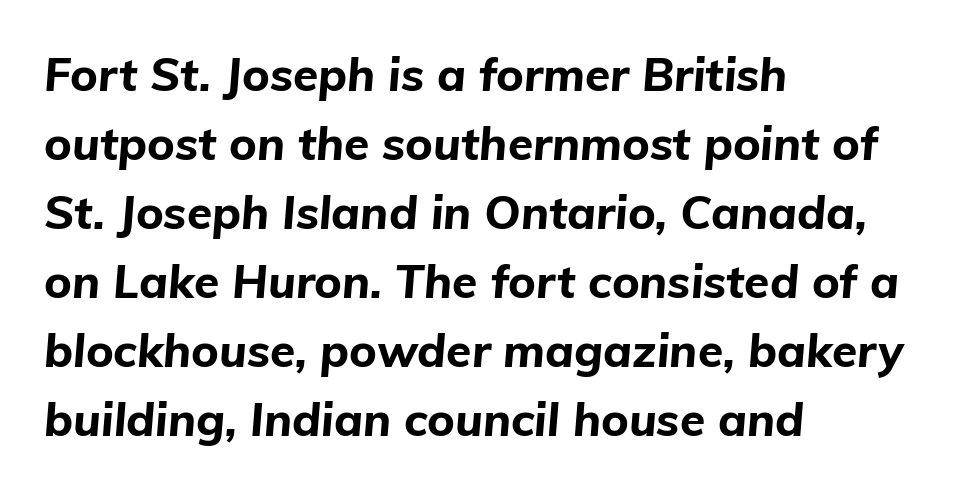
Q: Is the text bold? A: Yes.
Q: Is the text italic (slanted)? A: Yes, it leans right by about 5 degrees.
Q: Is the text underlined? A: No.
Q: How is the paragraph aligned? A: Left-aligned.
Q: Is the spacing between letters normal or unusually wide? A: Normal.
Q: Is the spacing between lines tight, normal or loose? A: Normal.
Q: Width (condensed, normal, or wide)? A: Normal.
Q: Stroke contrast? A: Low.
Q: x-height? A: Medium.
Q: Monospaced? A: No.
